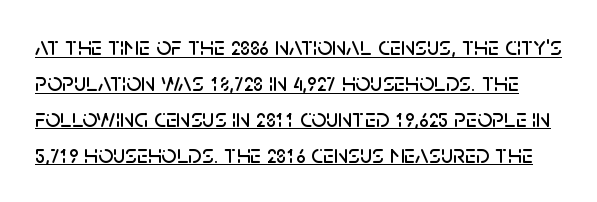
Tracking value appears to be zero — textbook default spacing. The rendering uses the underline text-decoration. In terms of leading, this rendering sits right in the middle. Every stem runs plumb, perpendicular to the baseline.
